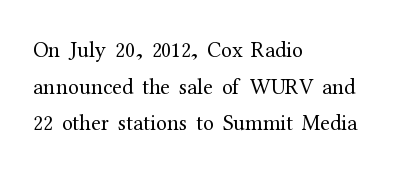
{"italic": "no", "bold": "no", "underline": "no", "align": "left", "line_spacing": "normal", "line_spacing_ratio": 1.66, "letter_spacing": "normal", "letter_spacing_em": 0.0, "glyph_px": 22}
